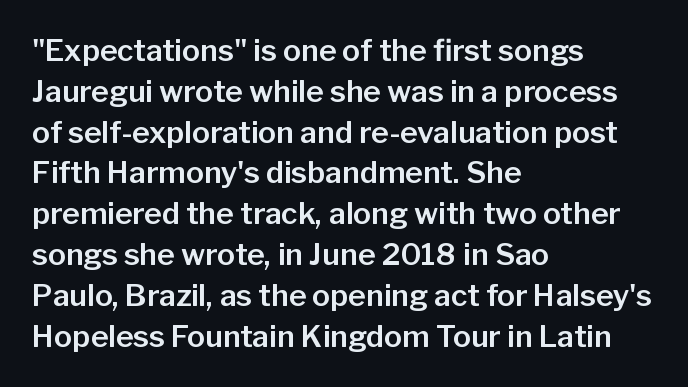
The image shows 30 px sans-serif type, upright; set left-aligned, normal line spacing (1.36x), normal letter spacing, not underlined; low stroke contrast and a medium x-height.
